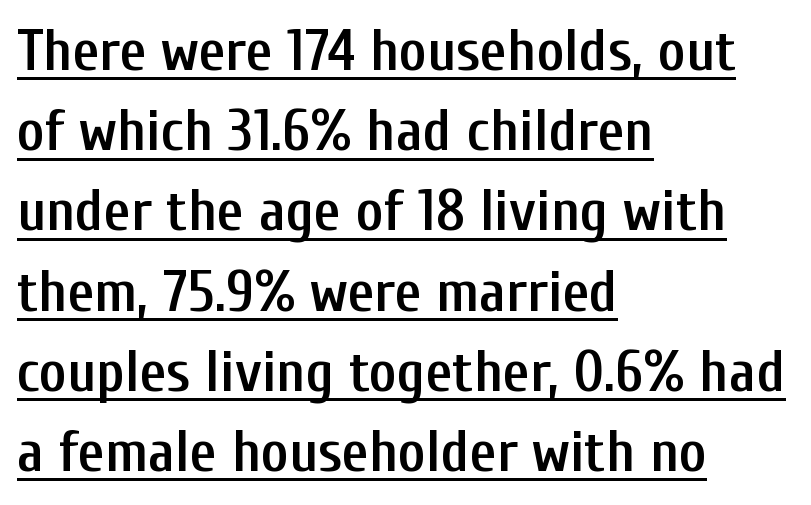
Q: Is the text bold? A: Semi-bold.
Q: Is the text italic (slanted)? A: No, it is upright.
Q: Is the typeface a serif or a sans-serif typeface? A: Sans-serif.
Q: Is the text underlined? A: Yes.
Q: How is the paragraph aligned? A: Left-aligned.
Q: Is the spacing between letters normal or unusually wide? A: Normal.
Q: Is the spacing between lines tight, normal or loose? A: Normal.
Q: Width (condensed, normal, or wide)? A: Condensed.
Q: Stroke contrast? A: Low.
Q: x-height? A: Medium.
Q: Monospaced? A: No.
